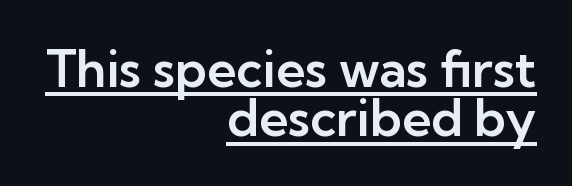
The image shows 51 px sans-serif type, upright; set right-aligned, tight line spacing (0.97x), normal letter spacing, underlined; low stroke contrast and a medium x-height.
